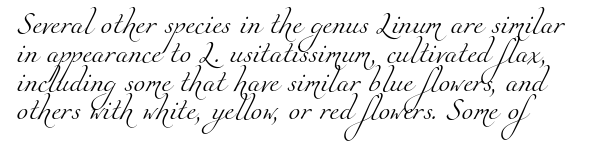
The image shows 21 px text type; set normal line spacing (1.37x), normal letter spacing, not underlined.
